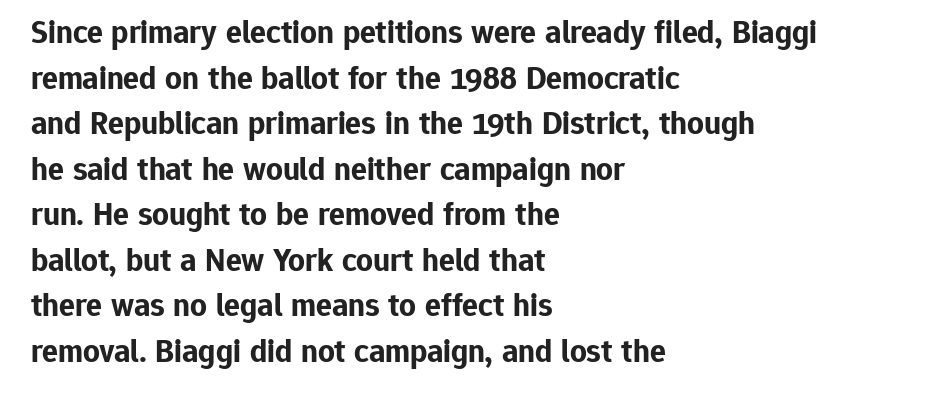
{"serif": "no", "italic": "no", "bold": "yes", "weight": "bold", "width": "normal", "stroke_contrast": "low", "x_height": "medium", "monospaced": "no", "underline": "no", "align": "left", "line_spacing": "normal", "line_spacing_ratio": 1.38, "letter_spacing": "normal", "letter_spacing_em": 0.0, "glyph_px": 33}
